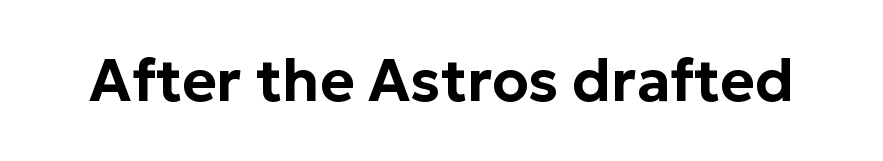
The image shows 59 px sans-serif type, upright; set normal letter spacing, not underlined; low stroke contrast and a medium x-height.
